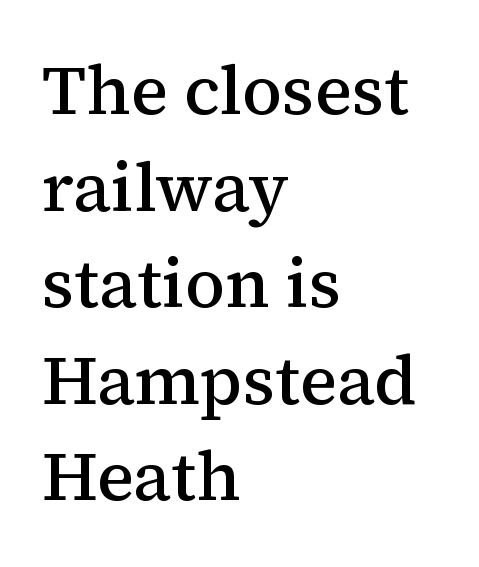
The image shows 69 px semibold serif type, upright; set left-aligned, normal line spacing (1.4x), normal letter spacing, not underlined; medium stroke contrast and a medium x-height.
